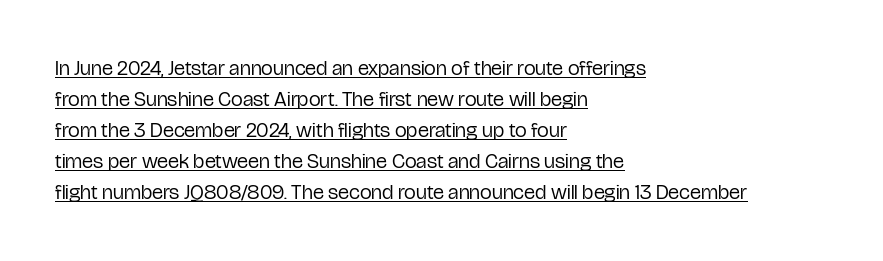
Decoration check: the copy is underlined. Counters stay open thanks to moderate or lighter strokes. The type sits square on the baseline with zero lean. Vertical spacing — default. Does the copy run flush right? No — it runs flush left. Tracking value appears to be zero — textbook default spacing.
